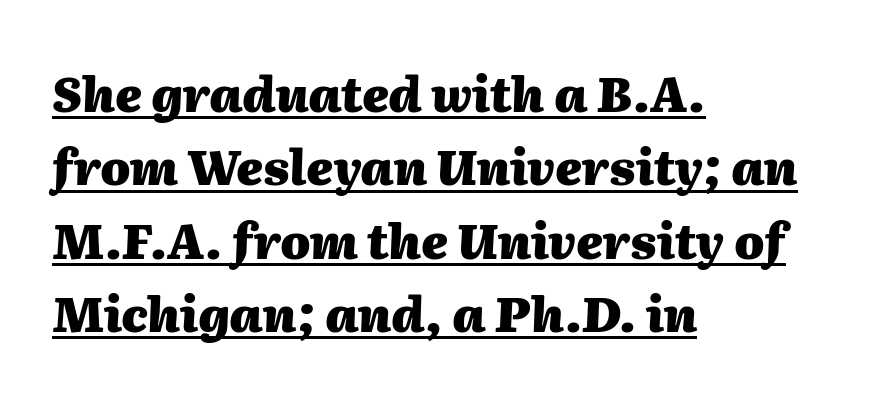
Typesetter's note: full bold, strokes at maximum text heaviness. A typesetter would mark this as italic. Note the varied advance widths — an 'i' is clearly narrower than an 'm'. The text block is weighted toward the left margin, trailing off unevenly rightward. The glyphs are accompanied by a horizontal stroke just below them.
